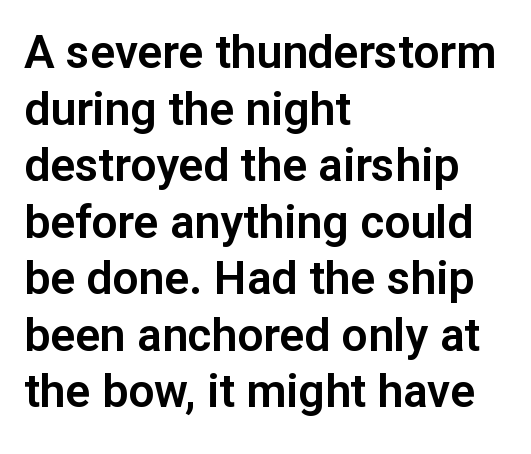
The lettering stays uniformly vertical, giving the passage a roman look. Nothing sits at the stroke ends, so this counts as sans-serif. Which margin do the lines hug? The left one — the right edge is uneven. Looks like regular typesetting: each glyph gets only the width it needs. Compared with typical body copy, the letter spacing here is the same.
